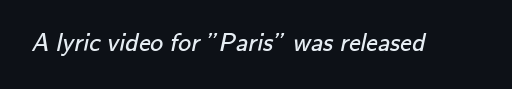
The image shows 26 px text type; set normal letter spacing, not underlined.
